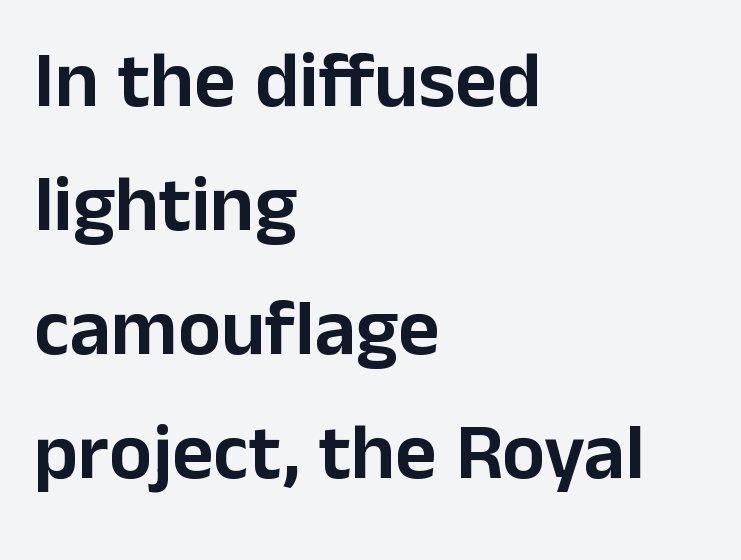
Q: Is the text italic (slanted)? A: No, it is upright.
Q: Is the typeface a serif or a sans-serif typeface? A: Sans-serif.
Q: Is the text underlined? A: No.
Q: How is the paragraph aligned? A: Left-aligned.
Q: Is the spacing between letters normal or unusually wide? A: Normal.
Q: Is the spacing between lines tight, normal or loose? A: Normal.
Q: Width (condensed, normal, or wide)? A: Normal.
Q: Stroke contrast? A: Low.
Q: x-height? A: Medium.
Q: Monospaced? A: No.
